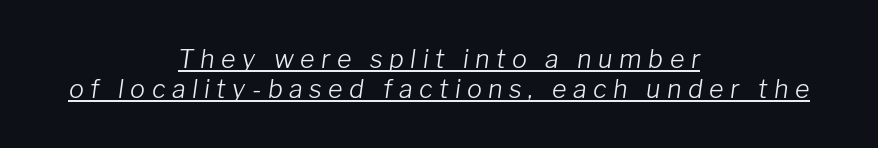
Slant detected: the letters are inclined. The gaps between neighbouring characters are conspicuously large. These glyphs show unthickened strokes, regular width or finer. Leftover space on each line is divided equally before and after the words. In designer terms, the underline attribute is active on this setting.
